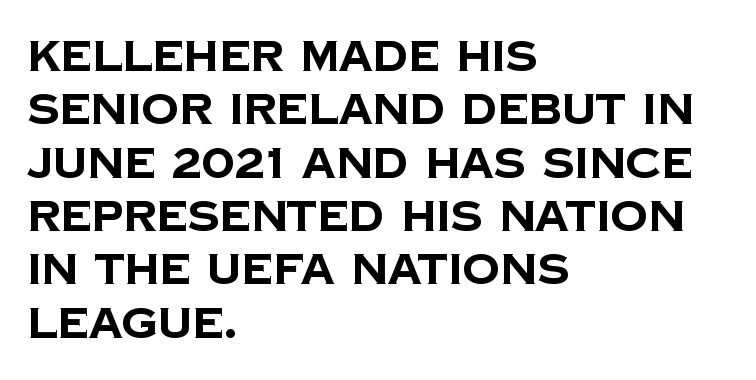
Q: Is the text bold? A: Yes.
Q: Is the typeface a serif or a sans-serif typeface? A: Sans-serif.
Q: Is the text underlined? A: No.
Q: How is the paragraph aligned? A: Left-aligned.
Q: Is the spacing between letters normal or unusually wide? A: Normal.
Q: Is the spacing between lines tight, normal or loose? A: Normal.
Q: Width (condensed, normal, or wide)? A: Normal.
Q: Stroke contrast? A: Low.
Q: x-height? A: Large.
Q: Monospaced? A: No.
